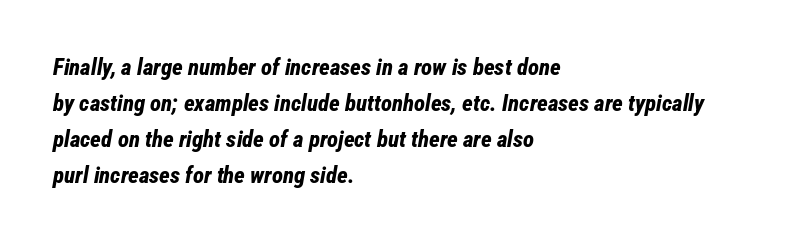
The image shows 23 px bold type, italic (leaning right); set left-aligned, normal line spacing (1.57x), normal letter spacing, not underlined.
